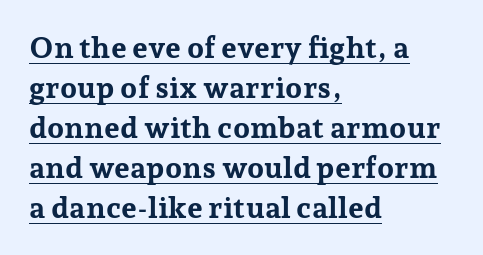
Q: Is the text bold? A: Yes.
Q: Is the text italic (slanted)? A: No, it is upright.
Q: Is the typeface a serif or a sans-serif typeface? A: Serif.
Q: Is the text underlined? A: Yes.
Q: How is the paragraph aligned? A: Left-aligned.
Q: Is the spacing between letters normal or unusually wide? A: Normal.
Q: Is the spacing between lines tight, normal or loose? A: Normal.
Q: Width (condensed, normal, or wide)? A: Normal.
Q: Stroke contrast? A: Low.
Q: x-height? A: Medium.
Q: Monospaced? A: No.
